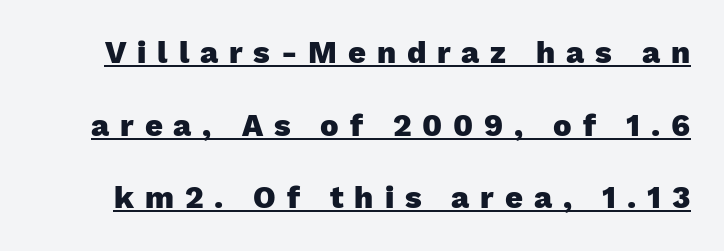
The image shows 31 px heavy sans-serif type, upright; set loose line spacing (2.34x), unusually wide letter spacing (+0.35 em), underlined; low stroke contrast and a medium x-height.
